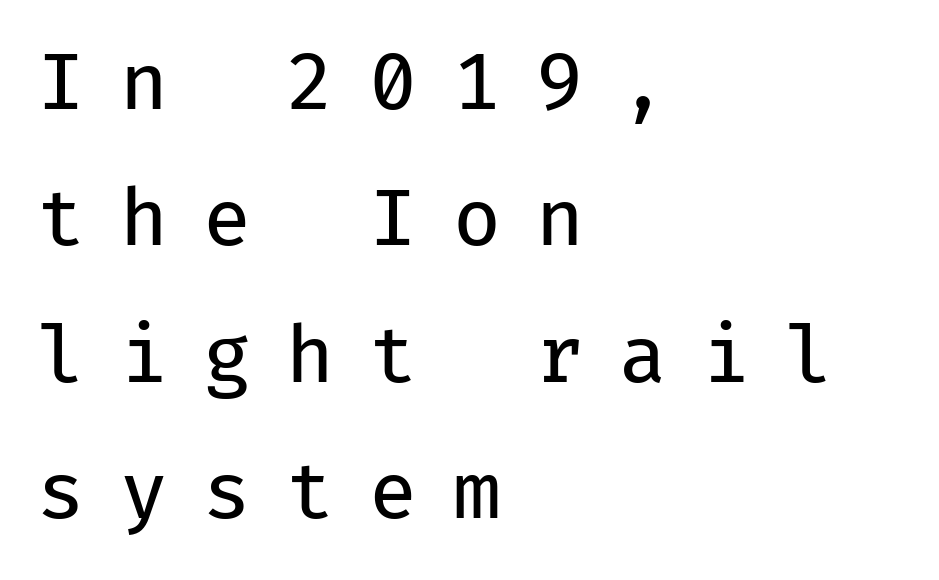
The font is comparable to plain body text, perhaps lighter. Tracking value appears strongly positive — letters spread wide. Which margin do the lines hug? The left one — the right edge is uneven. You can tell it's not italic because the verticals are truly vertical. Is this a sans? Yes — the strokes have no serifs.
